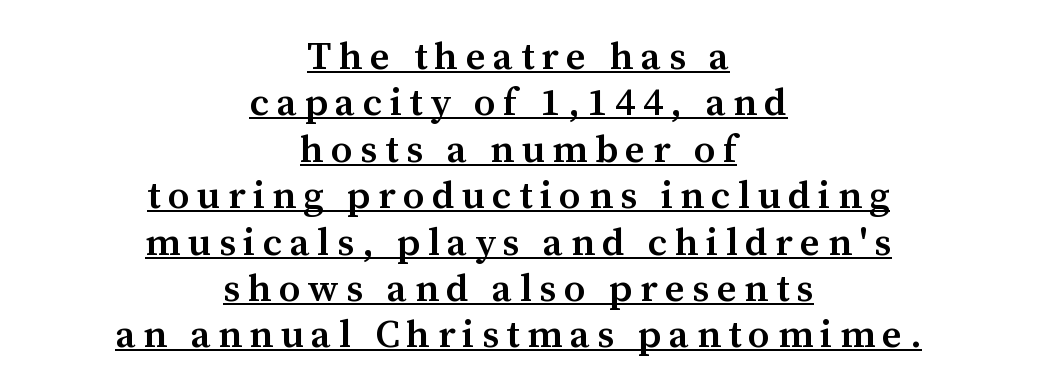
Nope, not italic — everything's standing straight. The setting favours the middle, as headings and verse often do. Is this a fixed-width face? No — the glyphs have proportional, varying widths. The passage shown is underscored from start to finish. Note: serifs present on the glyphs.
